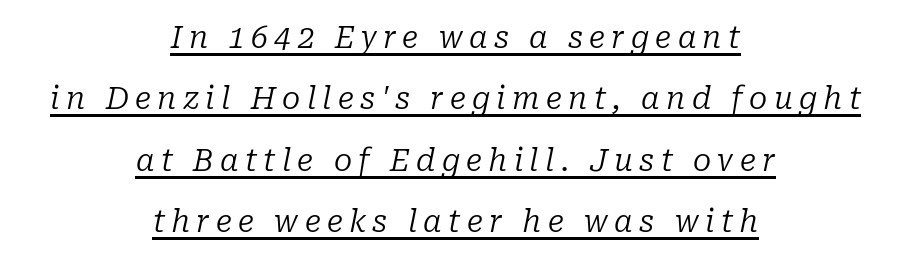
{"serif": "yes", "italic": "yes", "lean": "right", "slant_degrees": 10, "bold": "no", "weight": "regular", "width": "normal", "stroke_contrast": "low", "x_height": "medium", "monospaced": "no", "underline": "yes", "align": "center", "line_spacing": "loose", "line_spacing_ratio": 2.05, "letter_spacing": "wide", "letter_spacing_em": 0.21, "glyph_px": 30}
